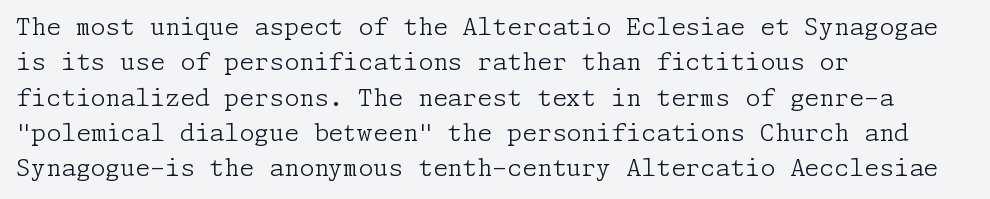
Tracking value appears to be zero — textbook default spacing. Posture: straight, roman, zero tilt. Leftover space on each line is placed entirely after the last word. This is not heavy type; no bold has been used.
